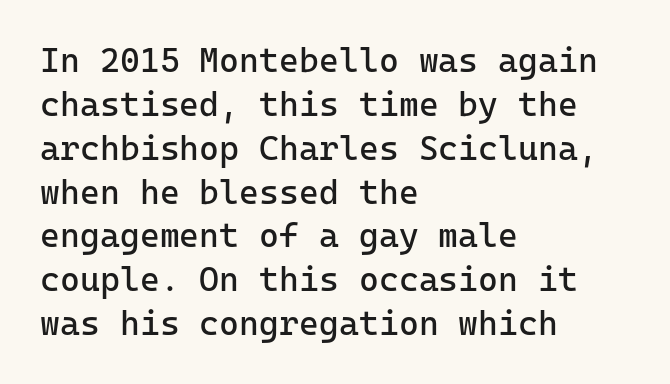
{"serif": "no", "italic": "no", "bold": "no", "weight": "regular", "width": "normal", "stroke_contrast": "low", "x_height": "medium", "underline": "no", "align": "left", "line_spacing": "normal", "line_spacing_ratio": 1.29, "letter_spacing": "normal", "letter_spacing_em": 0.0, "glyph_px": 34}
